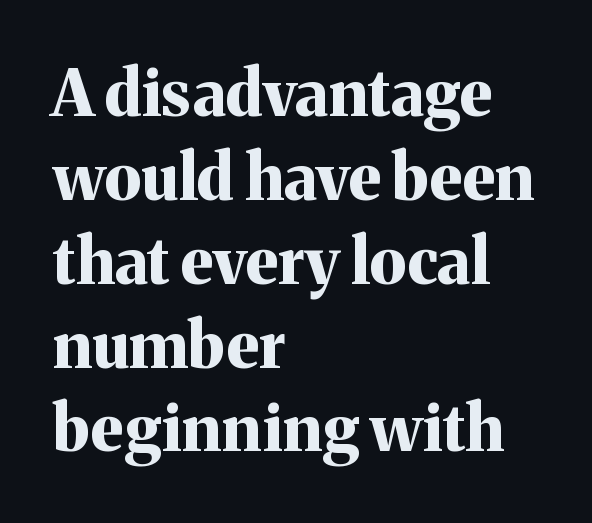
Letterform terminals end in serifs throughout the passage. Vertically, the passage feels balanced, rows spaced as you'd expect. A student would call this left alignment; a typographer would say flush left, rag right. Thick stems and heavy bowls — unmistakably bold. The lettering holds an erect, upright posture throughout. This sample has the flowing, uneven cadence of proportional lettering.
